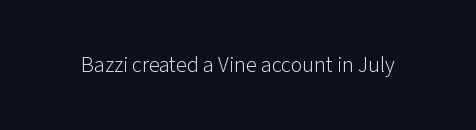
Q: Is the text bold? A: No.
Q: Is the text italic (slanted)? A: No, it is upright.
Q: Is the text underlined? A: No.
Q: Is the spacing between letters normal or unusually wide? A: Normal.
